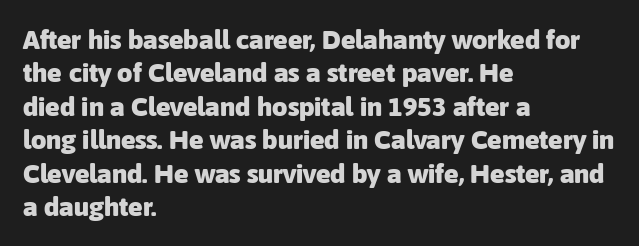
Q: Is the text bold? A: Yes.
Q: Is the text italic (slanted)? A: No, it is upright.
Q: Is the text underlined? A: No.
Q: How is the paragraph aligned? A: Left-aligned.
Q: Is the spacing between letters normal or unusually wide? A: Normal.
